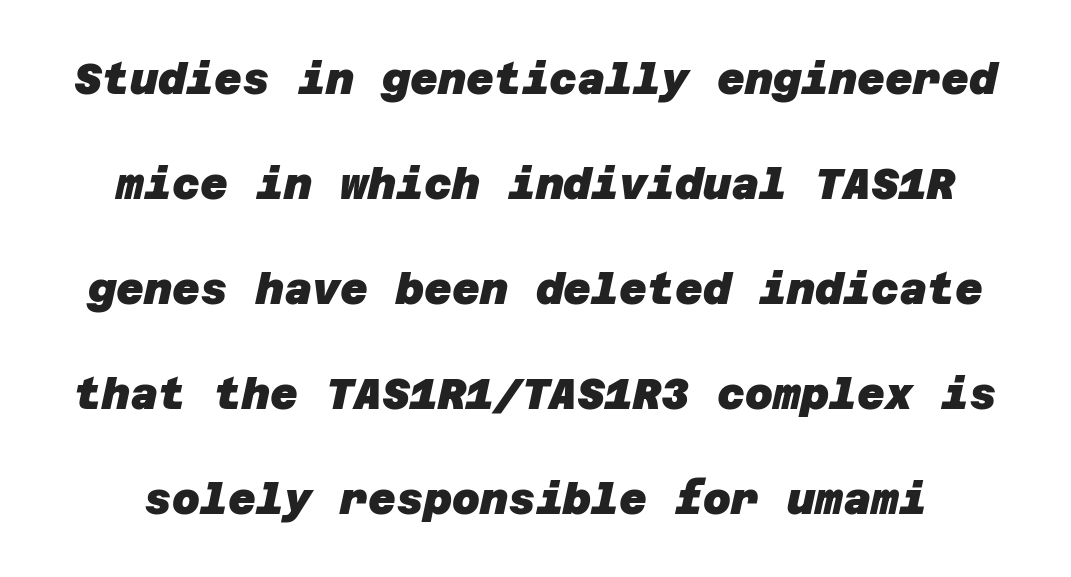
The face used here has the dense, thick strokes of a bold. Students, observe: this is what heavily led, spacious text looks like. The type is set solid horizontally, with unmodified tracking. The passage shown is not underscored anywhere. Is this a sans? Yes — the strokes have no serifs.
